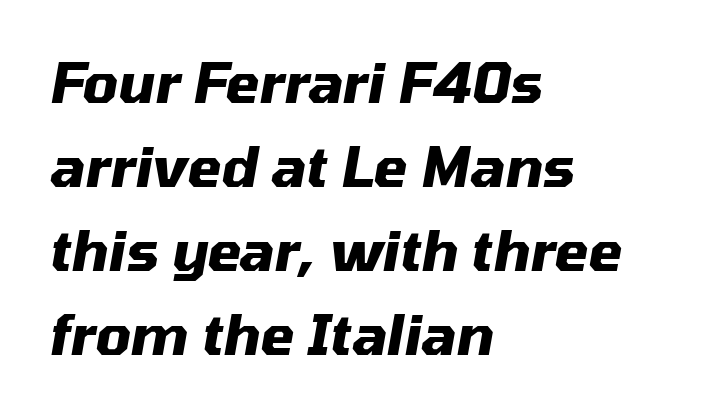
Emphasis by weight is at full strength: bold. Honestly, the row spacing looks completely unremarkable. Horizontally, the lines are justified to the leading edge only. The letters are slanted; this is an italic face. The face used here is proportionally spaced, like ordinary book or web type. What stands out about the letter spacing? Nothing — it is the standard amount.
